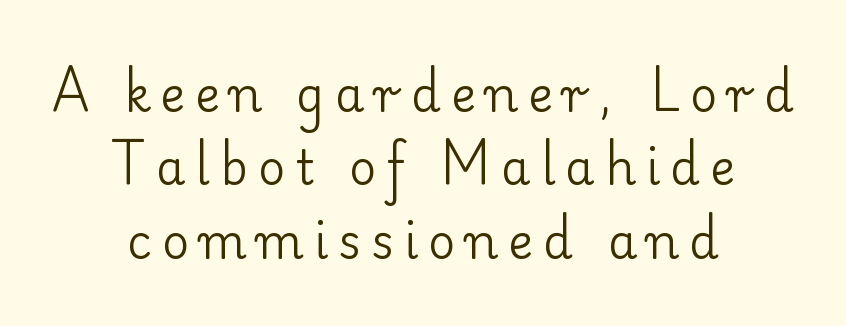
{"serif": "yes", "italic": "no", "bold": "no", "weight": "regular", "width": "normal", "stroke_contrast": "low", "x_height": "small", "monospaced": "no", "underline": "no", "align": "center", "line_spacing": "normal", "line_spacing_ratio": 1.56, "letter_spacing": "wide", "letter_spacing_em": 0.22, "glyph_px": 47}
